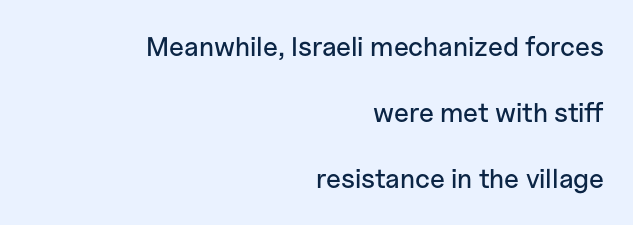
{"italic": "no", "underline": "no", "align": "right", "line_spacing": "loose", "line_spacing_ratio": 2.45, "letter_spacing": "normal", "letter_spacing_em": 0.0, "glyph_px": 27}
